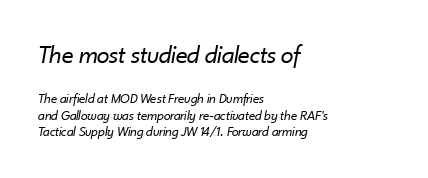
The image shows 26 px text type, italic (leaning right); set left-aligned, line spacing 1.17x, normal letter spacing, not underlined; the first (top) block is 1.86x larger.
